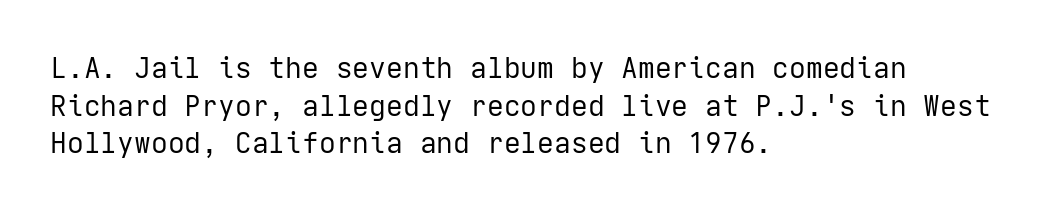
Q: Is the text bold? A: No.
Q: Is the text italic (slanted)? A: No, it is upright.
Q: Is the typeface a serif or a sans-serif typeface? A: Sans-serif.
Q: Is the text underlined? A: No.
Q: How is the paragraph aligned? A: Left-aligned.
Q: Is the spacing between letters normal or unusually wide? A: Normal.
Q: Is the spacing between lines tight, normal or loose? A: Normal.
Q: Width (condensed, normal, or wide)? A: Normal.
Q: Stroke contrast? A: Low.
Q: x-height? A: Medium.
